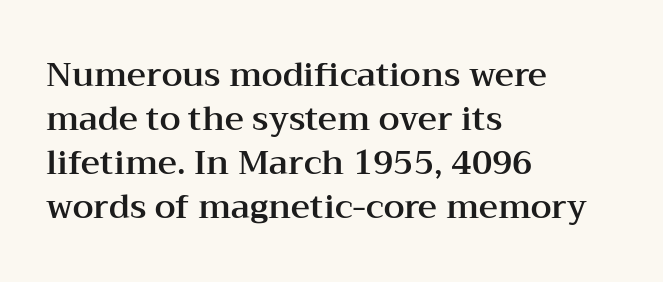
{"serif": "yes", "italic": "no", "width": "wide", "stroke_contrast": "medium", "x_height": "medium", "monospaced": "no", "underline": "no", "align": "left", "line_spacing": "normal", "line_spacing_ratio": 1.33, "letter_spacing": "normal", "letter_spacing_em": 0.0, "glyph_px": 33}
